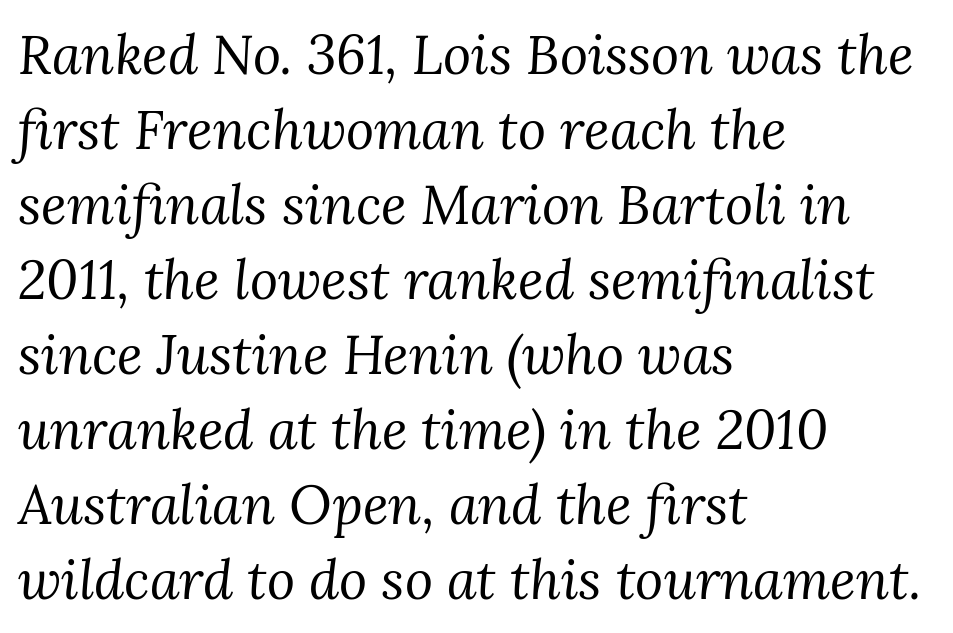
The image shows 54 px regular-weight serif type, italic (leaning right); set left-aligned, normal line spacing (1.39x), normal letter spacing, not underlined; medium stroke contrast and a medium x-height.
